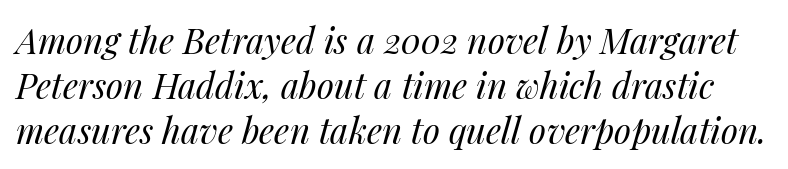
In terms of posture, this sample is oblique. Plain, unruled lines of type. These lines sit exactly where default settings would place them. The weight tops out at a normal text grade. Proportional: the letters do not fall into vertical columns.
